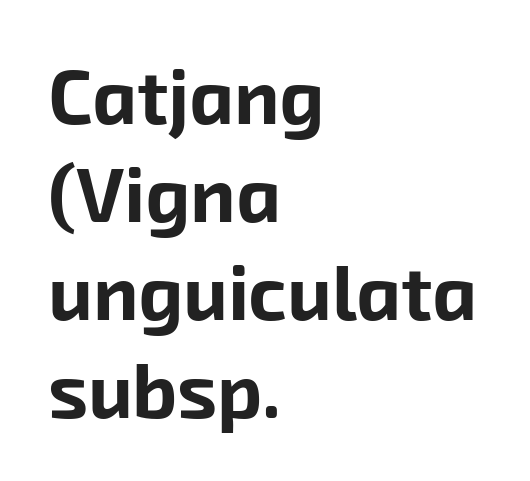
The image shows 76 px bold sans-serif type; set left-aligned, normal line spacing (1.29x), normal letter spacing, not underlined; low stroke contrast and a medium x-height.
